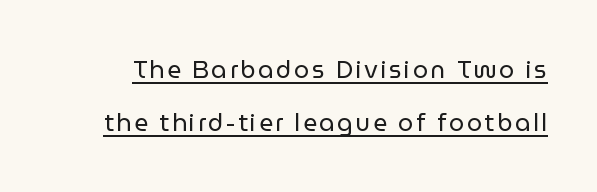
Q: Is the text bold? A: No.
Q: Is the text italic (slanted)? A: No, it is upright.
Q: Is the text underlined? A: Yes.
Q: Is the spacing between lines tight, normal or loose? A: Loose.
